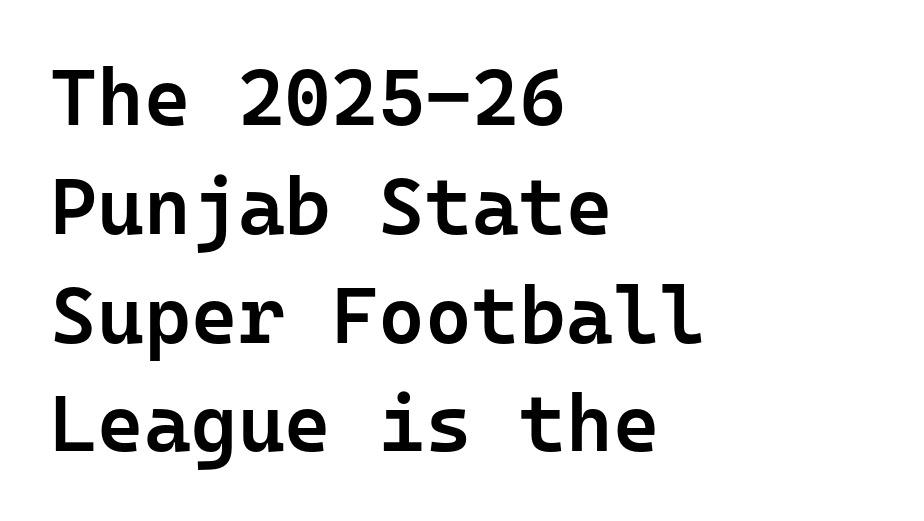
Q: Is the text bold? A: Semi-bold.
Q: Is the text italic (slanted)? A: No, it is upright.
Q: Is the typeface a serif or a sans-serif typeface? A: Sans-serif.
Q: Is the text underlined? A: No.
Q: How is the paragraph aligned? A: Left-aligned.
Q: Is the spacing between letters normal or unusually wide? A: Normal.
Q: Is the spacing between lines tight, normal or loose? A: Normal.
Q: Width (condensed, normal, or wide)? A: Normal.
Q: Stroke contrast? A: Low.
Q: x-height? A: Medium.
Q: Monospaced? A: Yes.
